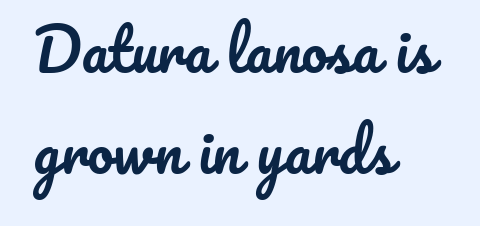
Compared with typical body copy, the letter spacing here is the same. The passage shown is typed in a proportional face where columns would drift. Decoration check: the copy has no underline. In CSS terms this would be text-align: left.
